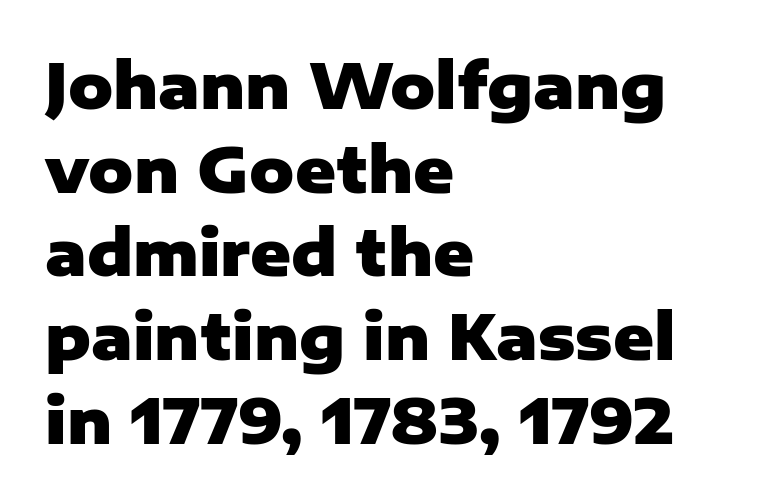
{"serif": "no", "italic": "no", "bold": "yes", "weight": "heavy", "width": "normal", "stroke_contrast": "low", "x_height": "medium", "monospaced": "no", "underline": "no", "align": "left", "line_spacing": "normal", "line_spacing_ratio": 1.35, "letter_spacing": "normal", "letter_spacing_em": 0.0, "glyph_px": 62}
